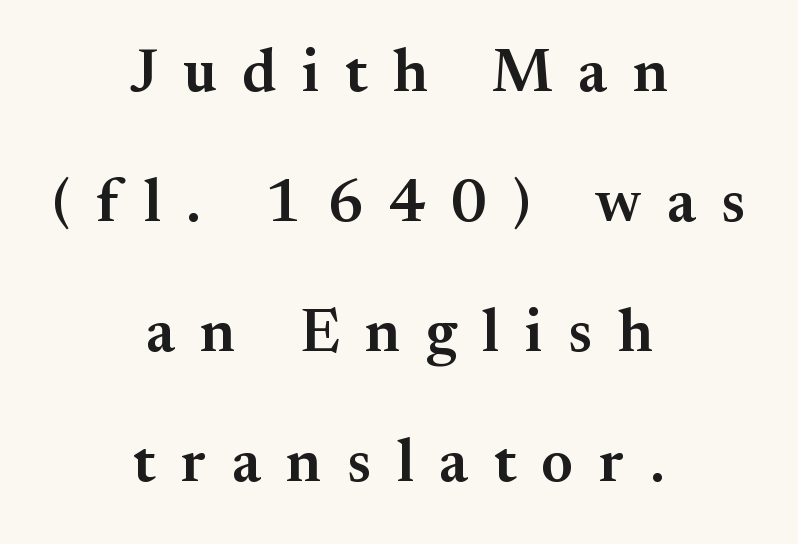
{"serif": "yes", "italic": "no", "bold": "semi", "weight": "semibold", "width": "normal", "stroke_contrast": "medium", "x_height": "small", "monospaced": "no", "underline": "no", "align": "center", "line_spacing": "loose", "line_spacing_ratio": 2.13, "letter_spacing": "wide", "letter_spacing_em": 0.42, "glyph_px": 61}
